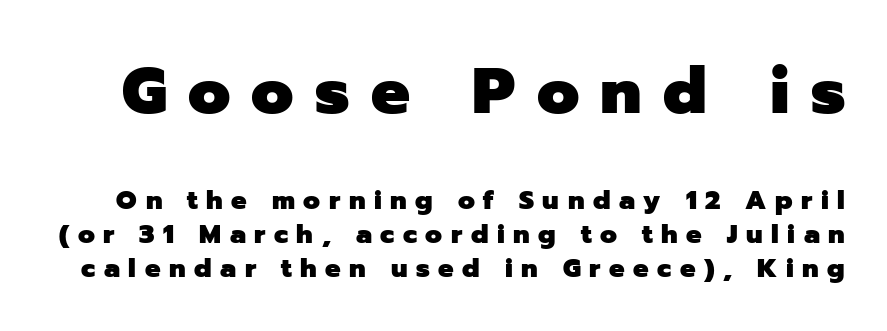
The image shows 65 px heavy sans-serif type, upright; set normal line spacing (1.32x), unusually wide letter spacing (+0.33 em), not underlined; the first (top) block is 2.5x larger; low stroke contrast and a medium x-height.
